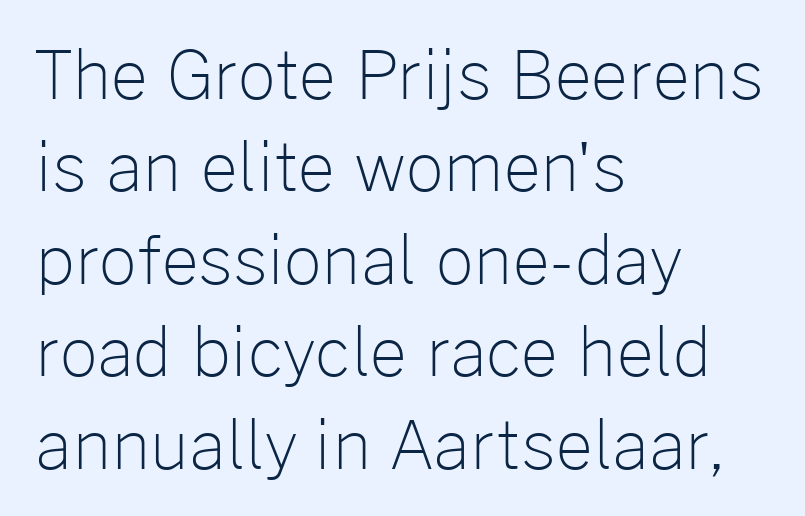
Regular leading. Visually the block forms a straight wall on the left and a jagged coastline on the right. Look at the bottom of the vertical strokes: they stop flat, with no serifs. The face used here is proportionally spaced, like ordinary book or web type. Ink coverage per letter is moderate at most.
